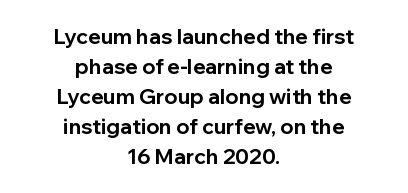
{"italic": "no", "bold": "yes", "underline": "no", "align": "center", "line_spacing": "normal", "line_spacing_ratio": 1.43, "letter_spacing": "normal", "letter_spacing_em": 0.0, "glyph_px": 21}
